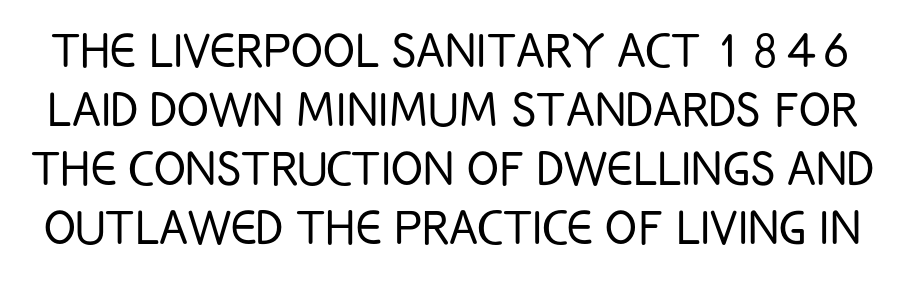
Q: Is the text bold? A: No.
Q: Is the text italic (slanted)? A: No, it is upright.
Q: Is the typeface a serif or a sans-serif typeface? A: Sans-serif.
Q: Is the text underlined? A: No.
Q: Is the spacing between letters normal or unusually wide? A: Normal.
Q: Is the spacing between lines tight, normal or loose? A: Tight.
Q: Width (condensed, normal, or wide)? A: Condensed.
Q: Stroke contrast? A: Low.
Q: x-height? A: Large.
Q: Monospaced? A: No.
